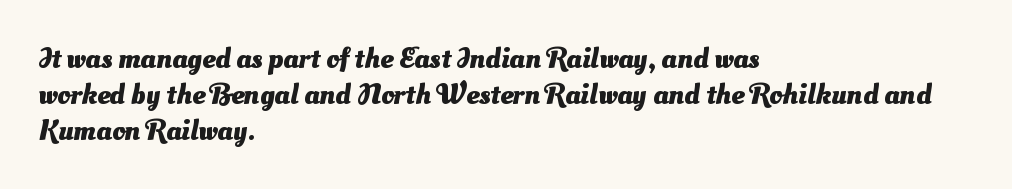
The image shows 29 px heavy sans-serif type; set left-aligned, line spacing 1.24x, normal letter spacing, not underlined; medium stroke contrast and a small x-height.
